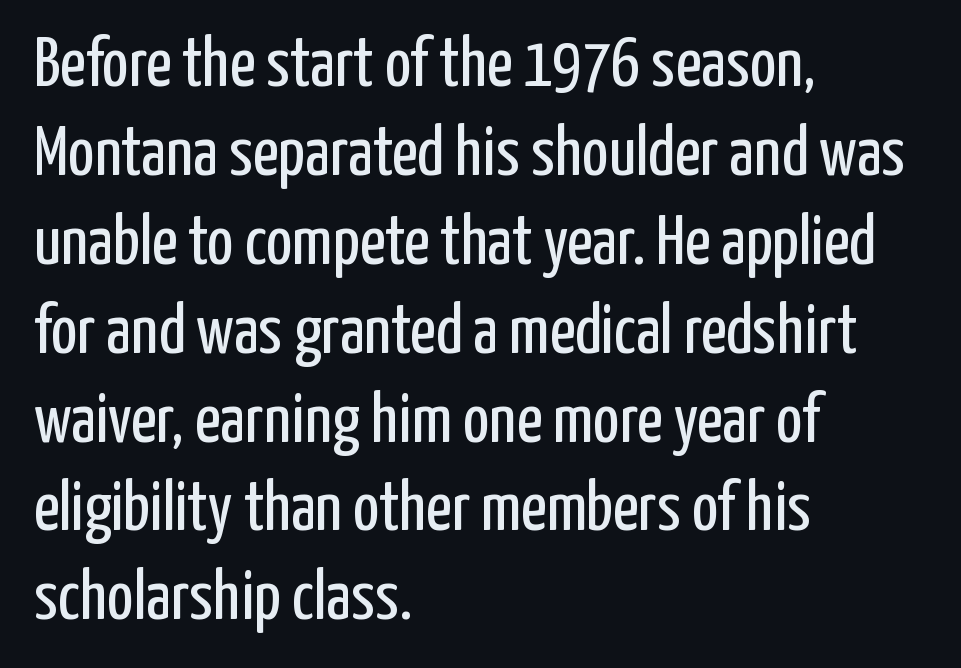
Q: Is the text bold? A: No.
Q: Is the text italic (slanted)? A: No, it is upright.
Q: Is the typeface a serif or a sans-serif typeface? A: Sans-serif.
Q: Is the text underlined? A: No.
Q: How is the paragraph aligned? A: Left-aligned.
Q: Is the spacing between letters normal or unusually wide? A: Normal.
Q: Is the spacing between lines tight, normal or loose? A: Normal.
Q: Width (condensed, normal, or wide)? A: Condensed.
Q: Stroke contrast? A: Low.
Q: x-height? A: Medium.
Q: Monospaced? A: No.
